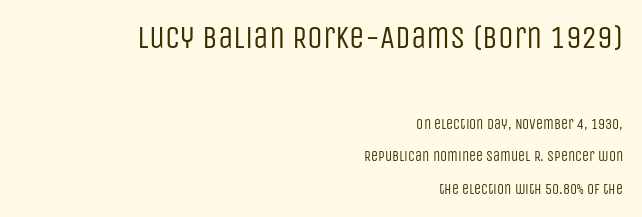
Q: Is the text bold? A: No.
Q: Is the text italic (slanted)? A: No, it is upright.
Q: Is the typeface a serif or a sans-serif typeface? A: Sans-serif.
Q: Is the text underlined? A: No.
Q: How is the paragraph aligned? A: Right-aligned.
Q: Is the spacing between letters normal or unusually wide? A: Normal.
Q: Is the spacing between lines tight, normal or loose? A: Loose.
Q: Which block of text is set in a larger size, the first (top) or the second (bottom)? A: The first (top) one.
Q: Width (condensed, normal, or wide)? A: Condensed.
Q: Stroke contrast? A: Low.
Q: x-height? A: Large.
Q: Monospaced? A: No.
